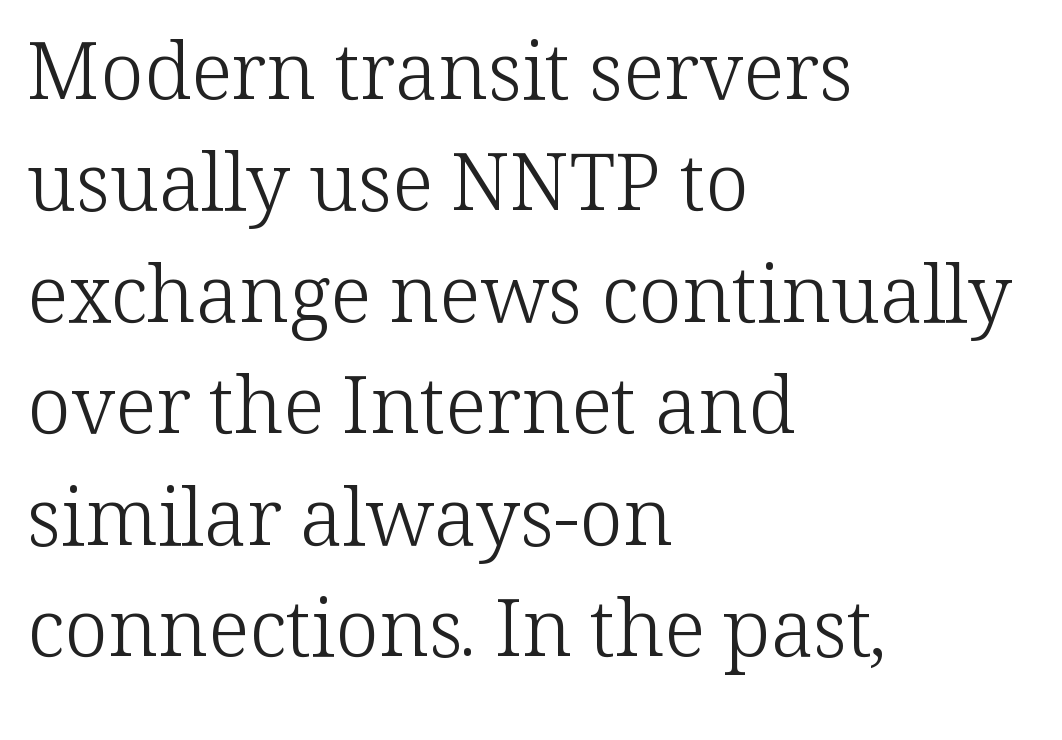
Q: Is the text bold? A: No.
Q: Is the text italic (slanted)? A: No, it is upright.
Q: Is the typeface a serif or a sans-serif typeface? A: Serif.
Q: Is the text underlined? A: No.
Q: How is the paragraph aligned? A: Left-aligned.
Q: Is the spacing between letters normal or unusually wide? A: Normal.
Q: Is the spacing between lines tight, normal or loose? A: Normal.
Q: Width (condensed, normal, or wide)? A: Normal.
Q: Stroke contrast? A: Low.
Q: x-height? A: Medium.
Q: Monospaced? A: No.
